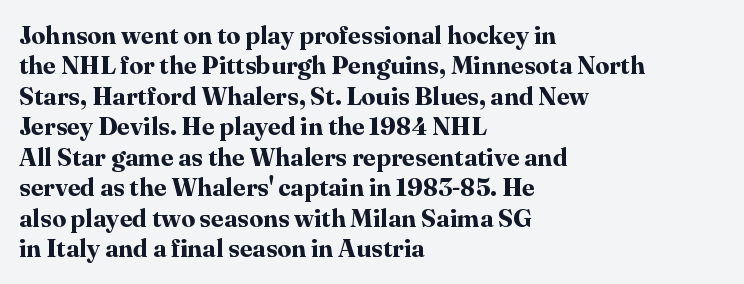
Q: Is the text bold? A: Yes.
Q: Is the text italic (slanted)? A: No, it is upright.
Q: Is the text underlined? A: No.
Q: How is the paragraph aligned? A: Left-aligned.
Q: Is the spacing between letters normal or unusually wide? A: Normal.
